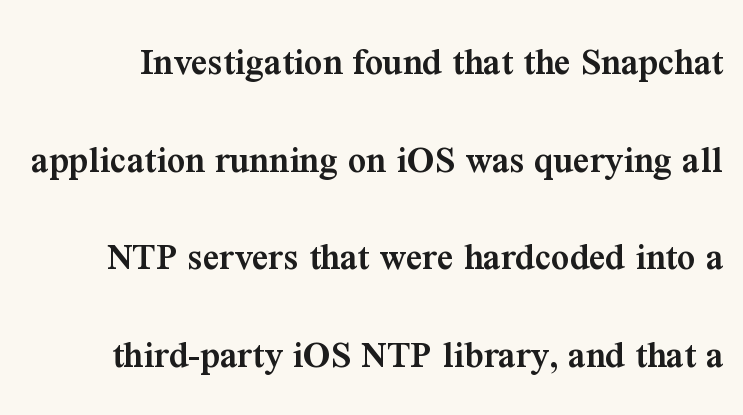
The image shows 40 px semibold serif type, upright; set loose line spacing (2.44x), normal letter spacing, not underlined; medium stroke contrast and a medium x-height.
